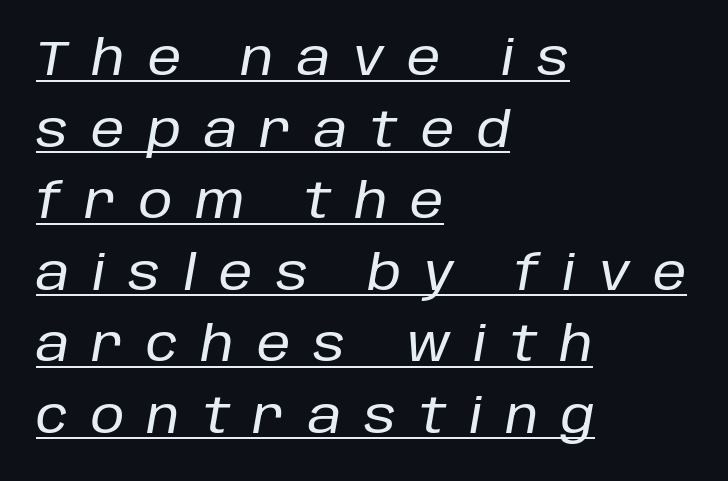
Q: Is the text italic (slanted)? A: Yes, it leans right by about 10 degrees.
Q: Is the text underlined? A: Yes.
Q: How is the paragraph aligned? A: Left-aligned.
Q: Is the spacing between letters normal or unusually wide? A: Unusually wide.
Q: Is the spacing between lines tight, normal or loose? A: Normal.
Q: Width (condensed, normal, or wide)? A: Normal.
Q: Stroke contrast? A: Low.
Q: x-height? A: Large.
Q: Monospaced? A: No.
